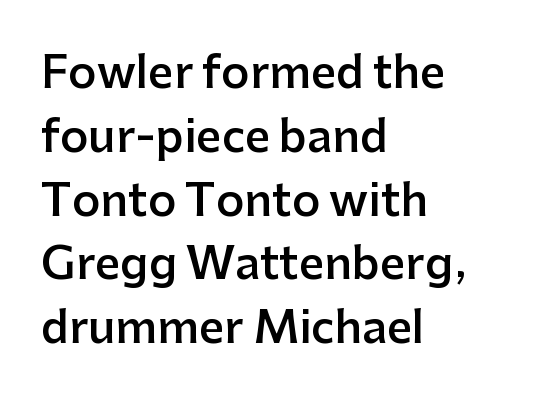
The image shows 44 px semibold sans-serif type, upright; set left-aligned, normal line spacing (1.45x), normal letter spacing, not underlined; low stroke contrast and a medium x-height.
